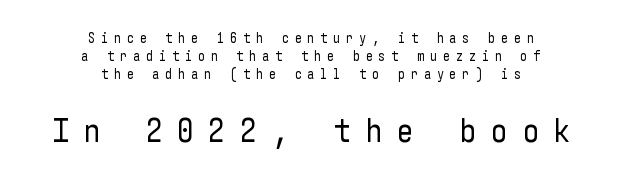
Q: Is the text bold? A: No.
Q: Is the text italic (slanted)? A: No, it is upright.
Q: Is the typeface a serif or a sans-serif typeface? A: Sans-serif.
Q: Is the text underlined? A: No.
Q: How is the paragraph aligned? A: Centered.
Q: Is the spacing between letters normal or unusually wide? A: Unusually wide.
Q: Is the spacing between lines tight, normal or loose? A: Normal.
Q: Which block of text is set in a larger size, the first (top) or the second (bottom)? A: The second (bottom) one.
Q: Width (condensed, normal, or wide)? A: Condensed.
Q: Stroke contrast? A: Low.
Q: x-height? A: Medium.
